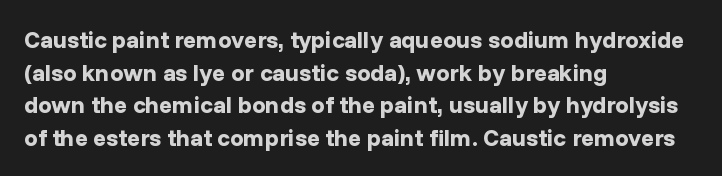
Q: Is the text bold? A: Yes.
Q: Is the text italic (slanted)? A: No, it is upright.
Q: Is the text underlined? A: No.
Q: How is the paragraph aligned? A: Left-aligned.
Q: Is the spacing between letters normal or unusually wide? A: Normal.
Q: Is the spacing between lines tight, normal or loose? A: Normal.
